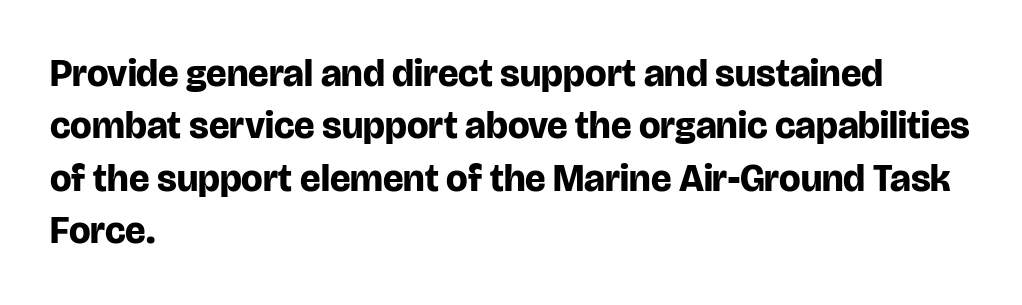
In terms of letterform style, serifs are entirely absent. You could not count columns in this text — the font is proportionally spaced. Ordinary non-slanted type is in use. Bold? Absolutely — the strokes are thick and heavy. The paragraph has a hard left edge and a soft right edge.
